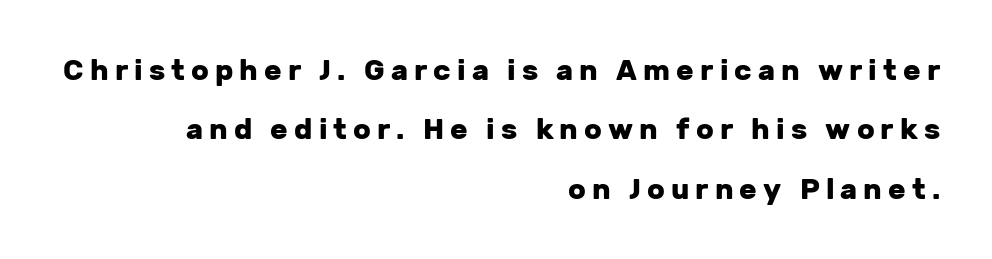
Honestly, the letter spacing is so wide it's the main thing you notice. Note the varied advance widths — an 'i' is clearly narrower than an 'm'. In terms of letterform style, serifs are entirely absent. Posture: upright roman. Typesetter's note: full bold, strokes at maximum text heaviness.
